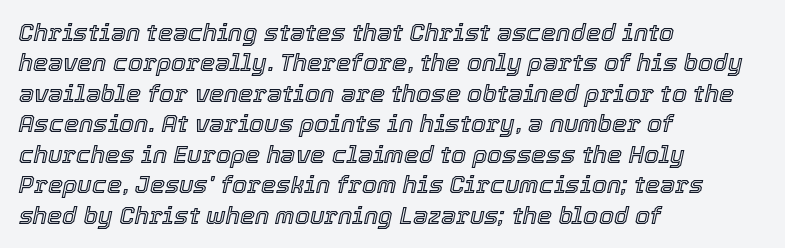
{"italic": "yes", "lean": "right", "slant_degrees": 12, "underline": "no", "align": "left", "line_spacing": "normal", "line_spacing_ratio": 1.27, "letter_spacing": "normal", "letter_spacing_em": 0.0, "glyph_px": 24}
